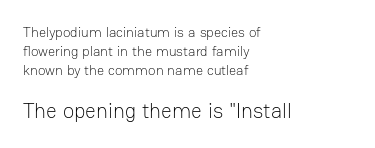
Q: Is the text bold? A: No.
Q: Is the text italic (slanted)? A: No, it is upright.
Q: Is the text underlined? A: No.
Q: How is the paragraph aligned? A: Left-aligned.
Q: Is the spacing between letters normal or unusually wide? A: Normal.
Q: Is the spacing between lines tight, normal or loose? A: Normal.
Q: Which block of text is set in a larger size, the first (top) or the second (bottom)? A: The second (bottom) one.
